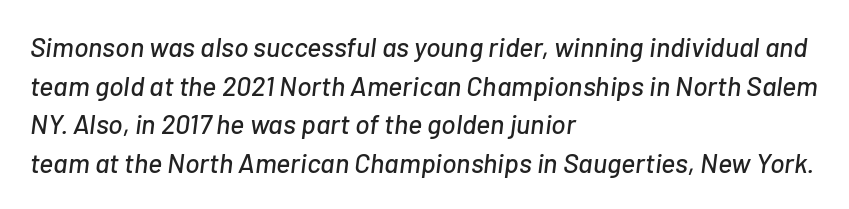
The image shows 27 px text type, italic (leaning right); set left-aligned, normal line spacing (1.43x), normal letter spacing, not underlined.
